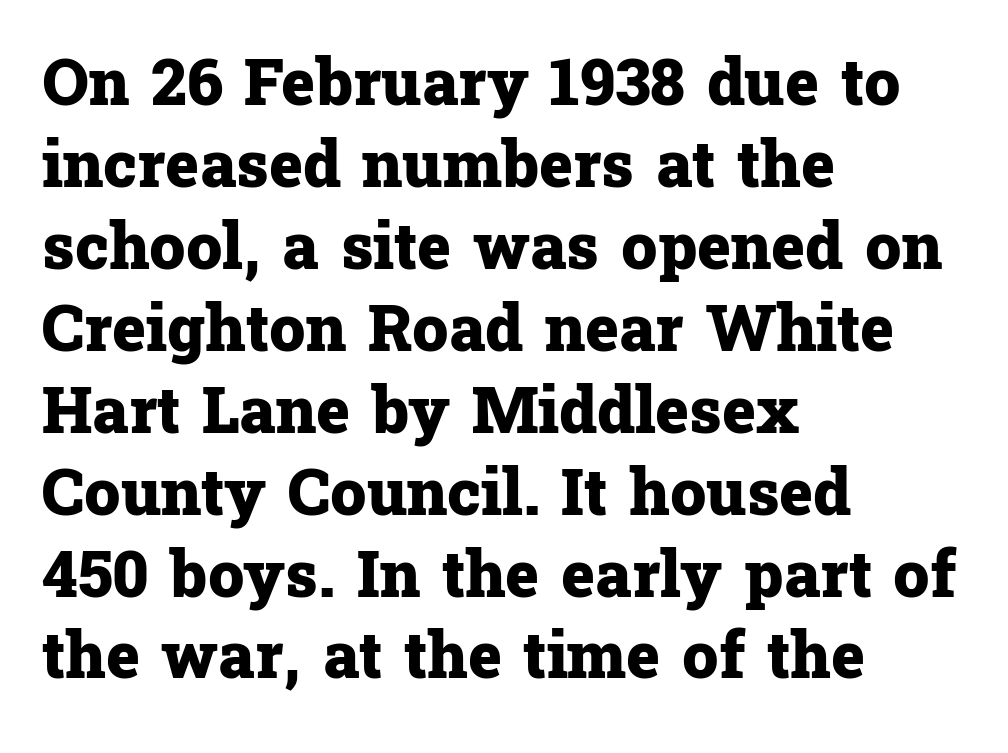
{"serif": "yes", "italic": "no", "bold": "yes", "weight": "heavy", "width": "normal", "stroke_contrast": "low", "x_height": "medium", "monospaced": "no", "underline": "no", "align": "left", "line_spacing": "normal", "line_spacing_ratio": 1.28, "letter_spacing": "normal", "letter_spacing_em": 0.0, "glyph_px": 64}
